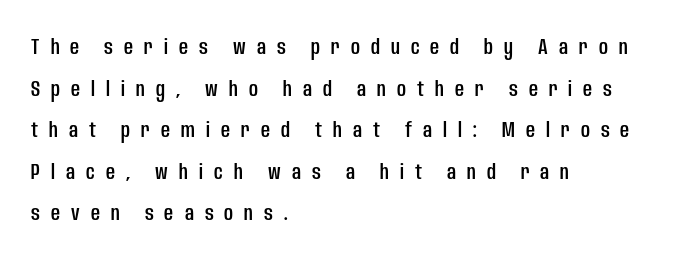
Q: Is the text italic (slanted)? A: No, it is upright.
Q: Is the text underlined? A: No.
Q: How is the paragraph aligned? A: Left-aligned.
Q: Is the spacing between letters normal or unusually wide? A: Unusually wide.
